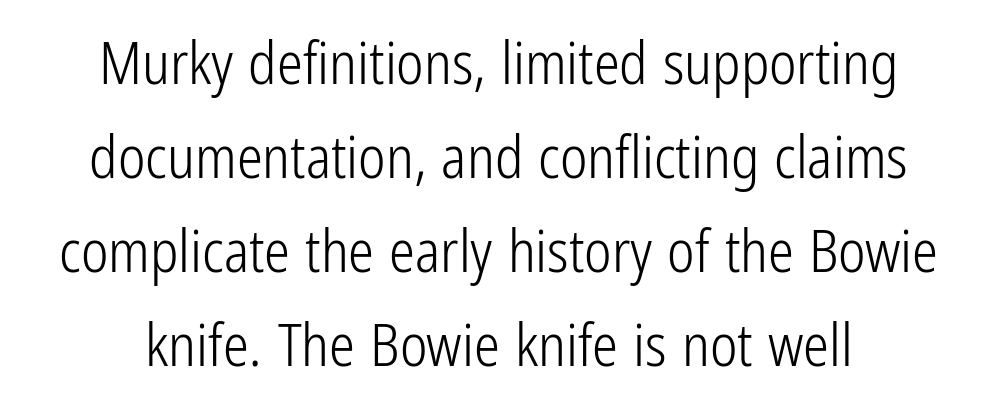
Think standard paragraph weight, or any step lighter than that. These lines are rendered in a variable-pitch font. One-word summary of the alignment: center. Unlike italic type, these characters show no tilt at all. Line spacing here is normal. The characters display no serif detailing; their extremities are plain.
